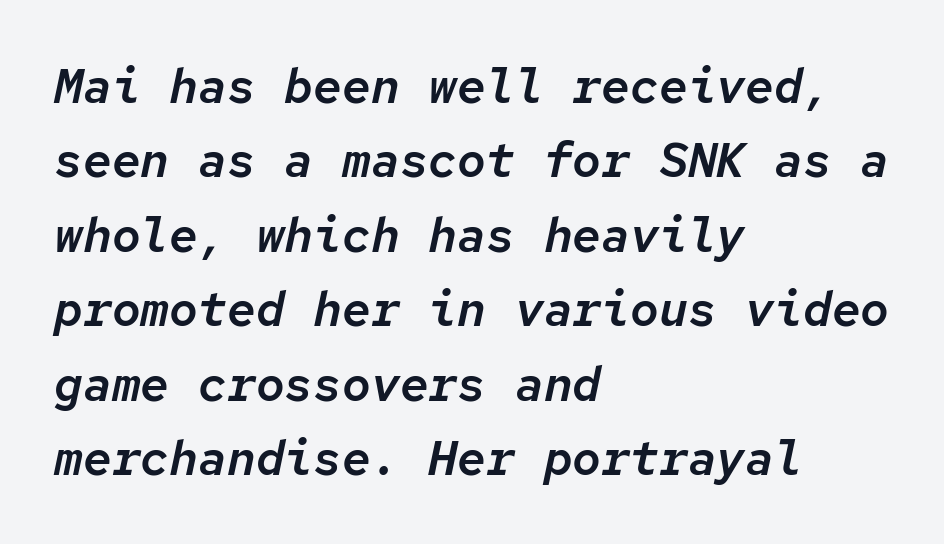
Q: Is the text italic (slanted)? A: Yes, it leans right by about 12 degrees.
Q: Is the text underlined? A: No.
Q: How is the paragraph aligned? A: Left-aligned.
Q: Is the spacing between letters normal or unusually wide? A: Normal.
Q: Is the spacing between lines tight, normal or loose? A: Normal.
Q: Width (condensed, normal, or wide)? A: Normal.
Q: Stroke contrast? A: Low.
Q: x-height? A: Medium.
Q: Monospaced? A: Yes.
